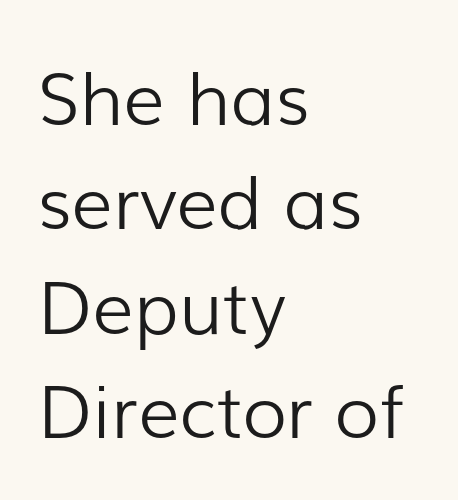
{"serif": "no", "italic": "no", "bold": "no", "weight": "light", "width": "normal", "stroke_contrast": "low", "x_height": "medium", "monospaced": "no", "underline": "no", "align": "left", "line_spacing": "normal", "line_spacing_ratio": 1.43, "letter_spacing": "normal", "letter_spacing_em": 0.0, "glyph_px": 73}
